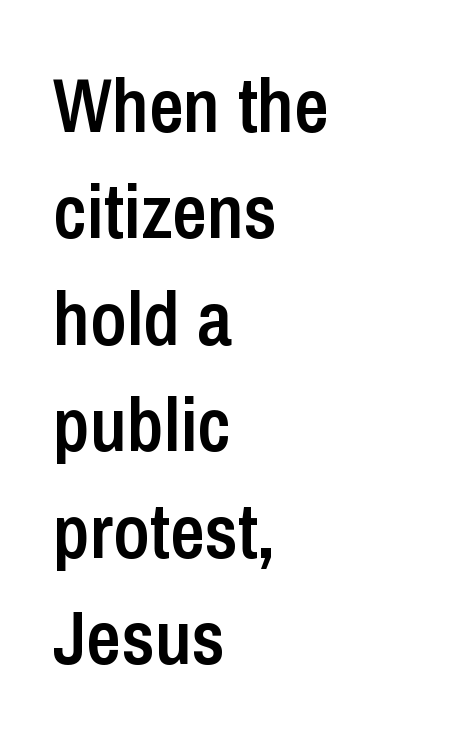
{"serif": "no", "italic": "no", "bold": "semi", "weight": "semibold", "width": "condensed", "stroke_contrast": "low", "x_height": "medium", "monospaced": "no", "underline": "no", "align": "left", "line_spacing": "normal", "line_spacing_ratio": 1.4, "letter_spacing": "normal", "letter_spacing_em": 0.0, "glyph_px": 76}
